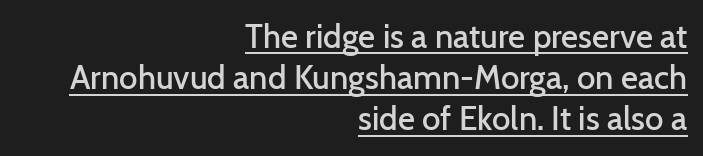
{"serif": "no", "italic": "no", "bold": "semi", "weight": "semibold", "width": "normal", "stroke_contrast": "low", "x_height": "medium", "monospaced": "no", "underline": "yes", "align": "right", "line_spacing": "normal", "line_spacing_ratio": 1.25, "letter_spacing": "normal", "letter_spacing_em": 0.0, "glyph_px": 33}
